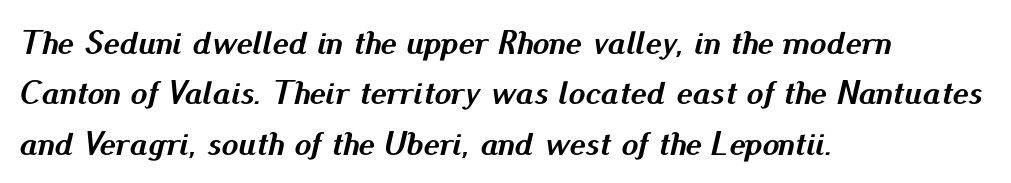
The image shows 34 px semibold type, italic (leaning right); set left-aligned, normal line spacing (1.48x), normal letter spacing, not underlined; medium stroke contrast and a small x-height.
